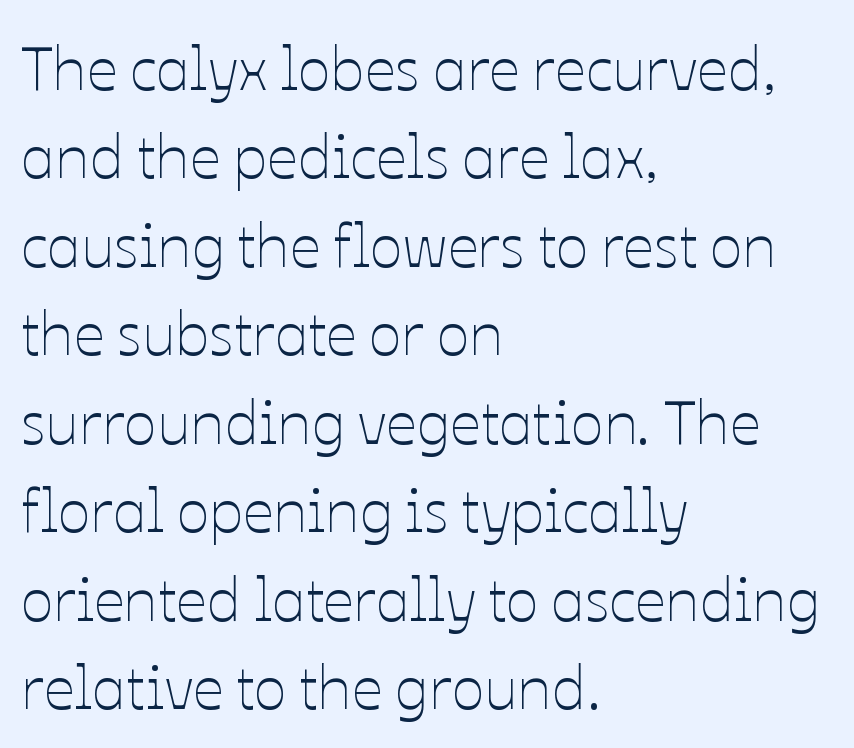
A clean baseline with only descenders dipping below it. Notice how descenders clear the ascenders below comfortably — that's standard leading. The typesetter chose a ragged-right arrangement here. The strokes are not fattened; the text isn't bold. You could not count columns in this text — the font is proportionally spaced. Posture: straight, roman, zero tilt.
